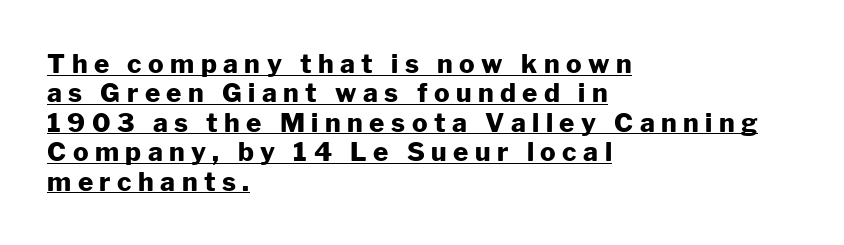
Q: Is the text bold? A: Yes.
Q: Is the text italic (slanted)? A: No, it is upright.
Q: Is the text underlined? A: Yes.
Q: How is the paragraph aligned? A: Left-aligned.
Q: Is the spacing between letters normal or unusually wide? A: Unusually wide.
Q: Is the spacing between lines tight, normal or loose? A: Tight.
